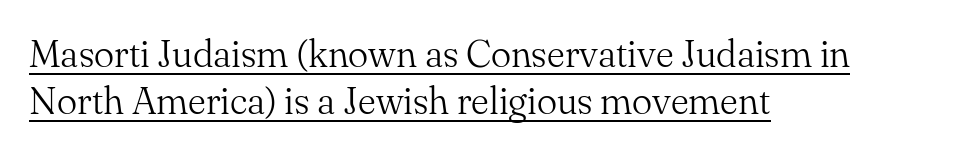
Q: Is the text bold? A: No.
Q: Is the text italic (slanted)? A: No, it is upright.
Q: Is the typeface a serif or a sans-serif typeface? A: Serif.
Q: Is the text underlined? A: Yes.
Q: How is the paragraph aligned? A: Left-aligned.
Q: Is the spacing between letters normal or unusually wide? A: Normal.
Q: Is the spacing between lines tight, normal or loose? A: Normal.
Q: Width (condensed, normal, or wide)? A: Normal.
Q: Stroke contrast? A: Medium.
Q: x-height? A: Small.
Q: Monospaced? A: No.
